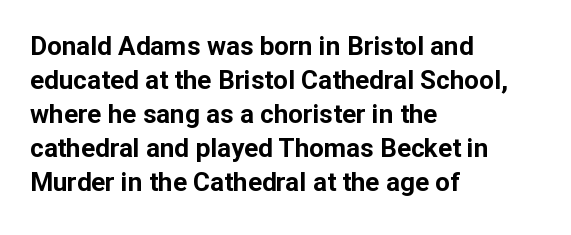
{"italic": "no", "bold": "yes", "underline": "no", "align": "left", "line_spacing": "normal", "line_spacing_ratio": 1.31, "letter_spacing": "normal", "letter_spacing_em": 0.0, "glyph_px": 26}
